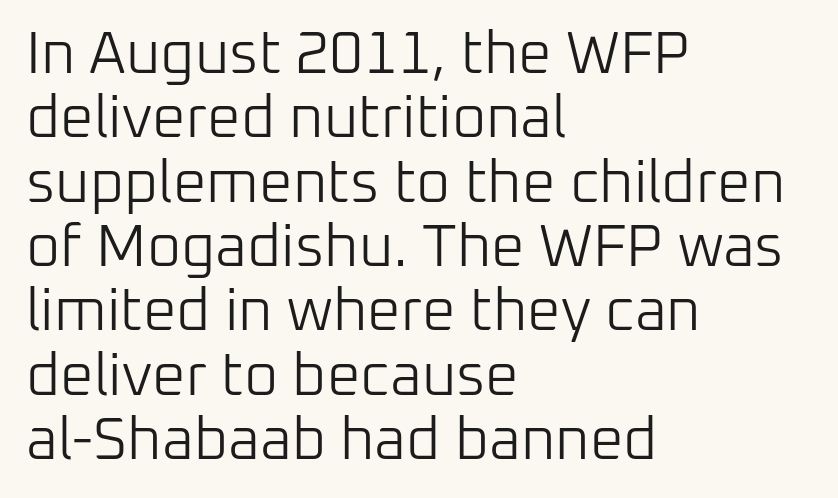
Lines of text with bare space underneath. Here the glyphs are tracked normally, forming tight word shapes. Bold? No — there's no thickening of the strokes. Regarding serifs, this sample does without them. Regarding leading, the lines here are crowded together.
